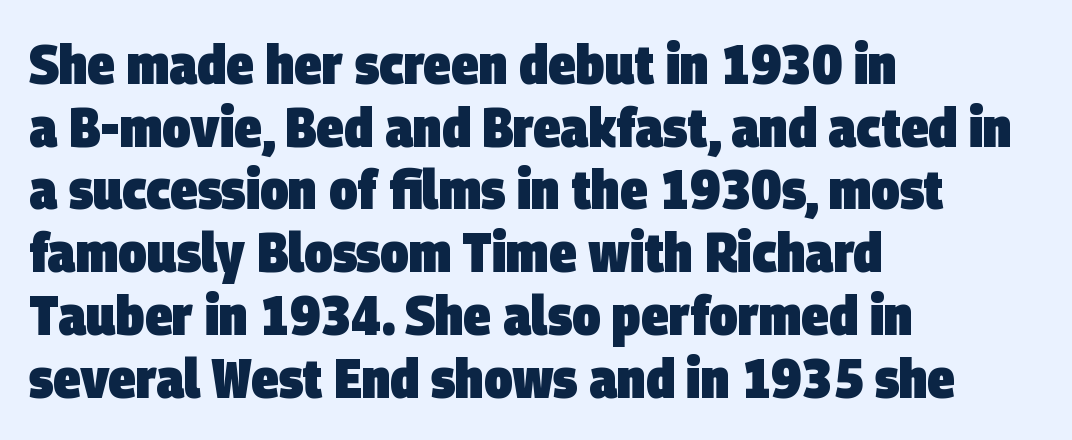
Typographically, this falls in the sans-serif category. Emphasis by weight is at full strength: bold. These lines are rendered in a variable-pitch font. Standard letterfit; no display-style spreading of the glyphs.
